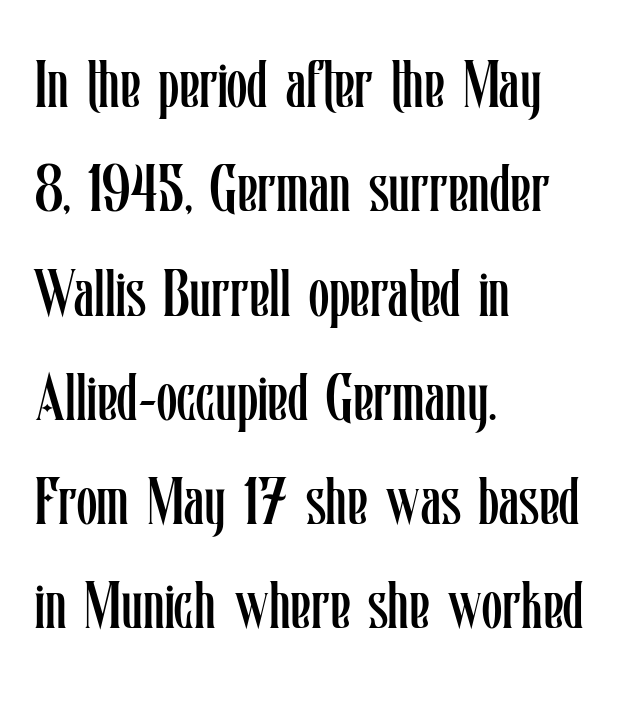
Q: Is the text bold? A: No.
Q: Is the text italic (slanted)? A: No, it is upright.
Q: Is the text underlined? A: No.
Q: How is the paragraph aligned? A: Left-aligned.
Q: Is the spacing between letters normal or unusually wide? A: Normal.
Q: Is the spacing between lines tight, normal or loose? A: Normal.
Q: Width (condensed, normal, or wide)? A: Condensed.
Q: Stroke contrast? A: Low.
Q: x-height? A: Medium.
Q: Monospaced? A: No.
